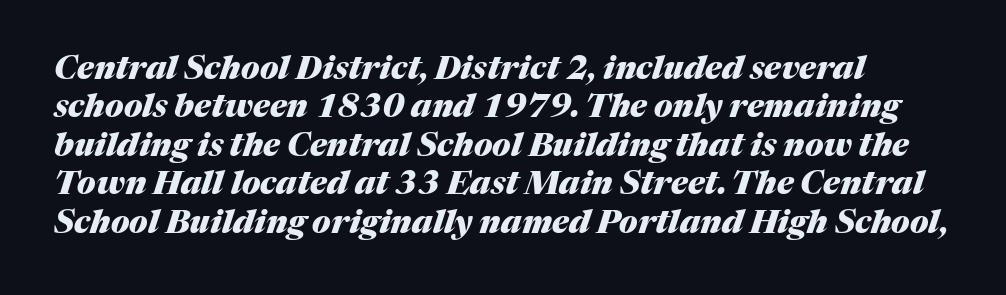
The image shows 32 px heavy type, italic (leaning right); set line spacing 1.2x, normal letter spacing, not underlined; medium stroke contrast and a medium x-height.
